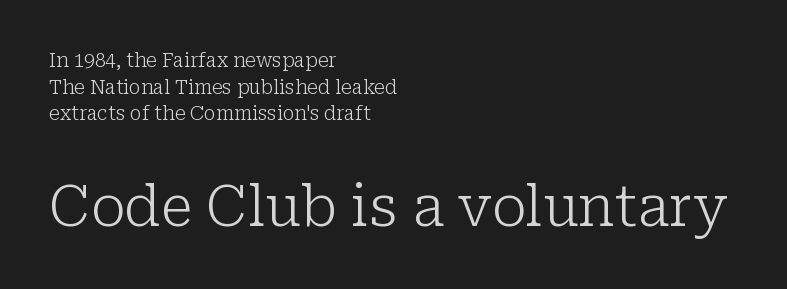
The typeface chosen for these lines features serifs. Which chunk is bigger? The second one — the bottom block dwarfs the top. Type without underlining. Stems here are at most as thick as an everyday book face.
